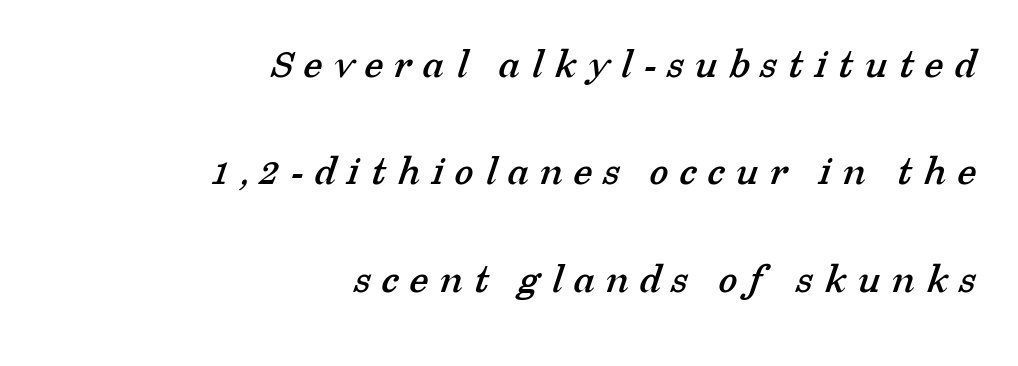
Q: Is the typeface a serif or a sans-serif typeface? A: Serif.
Q: Is the text underlined? A: No.
Q: How is the paragraph aligned? A: Right-aligned.
Q: Is the spacing between letters normal or unusually wide? A: Unusually wide.
Q: Is the spacing between lines tight, normal or loose? A: Loose.
Q: Width (condensed, normal, or wide)? A: Normal.
Q: Stroke contrast? A: Low.
Q: x-height? A: Medium.
Q: Monospaced? A: No.
